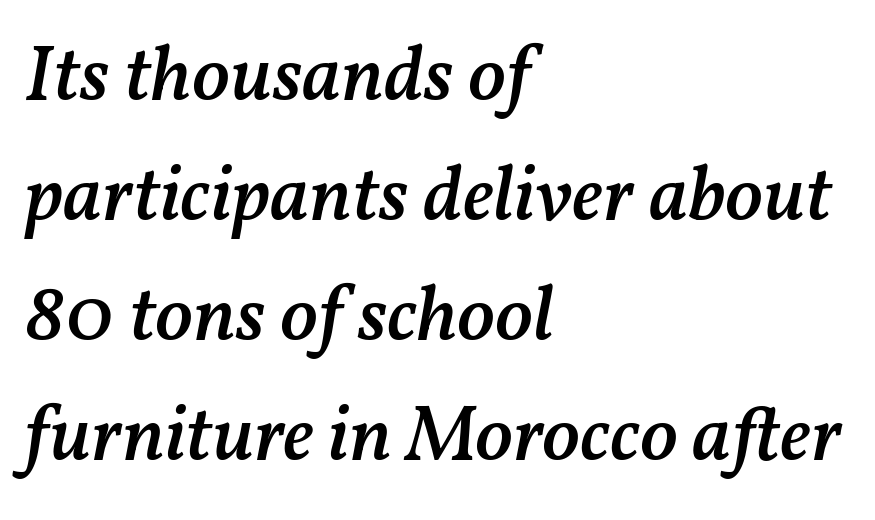
Q: Is the text bold? A: Semi-bold.
Q: Is the text italic (slanted)? A: Yes, it leans right by about 11 degrees.
Q: Is the text underlined? A: No.
Q: How is the paragraph aligned? A: Left-aligned.
Q: Is the spacing between letters normal or unusually wide? A: Normal.
Q: Is the spacing between lines tight, normal or loose? A: Normal.
Q: Width (condensed, normal, or wide)? A: Normal.
Q: Stroke contrast? A: Medium.
Q: x-height? A: Medium.
Q: Monospaced? A: No.
